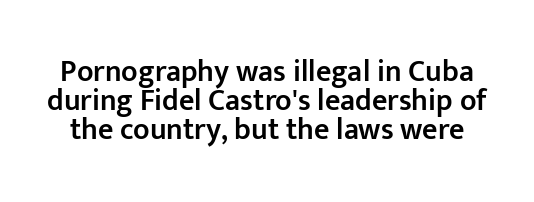
Words appear dense and cohesive because spacing is normal. The strokes are fattened partway — semibold, not bold. Does the lettering tilt? It doesn't — this is upright. What kind of face is this? One without serifs — a sans. Here the designer chose a conventional face with non-uniform glyph widths. This block would grow much taller if given ordinary leading; it's compressed now.
